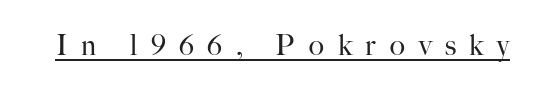
Q: Is the text bold? A: No.
Q: Is the text italic (slanted)? A: No, it is upright.
Q: Is the typeface a serif or a sans-serif typeface? A: Serif.
Q: Is the text underlined? A: Yes.
Q: Is the spacing between letters normal or unusually wide? A: Unusually wide.
Q: Width (condensed, normal, or wide)? A: Normal.
Q: Stroke contrast? A: High.
Q: x-height? A: Small.
Q: Monospaced? A: No.
